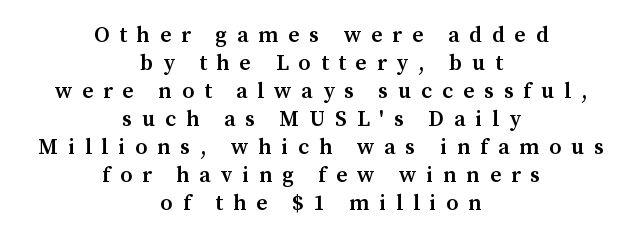
{"italic": "no", "bold": "semi", "underline": "no", "align": "center", "line_spacing": "normal", "line_spacing_ratio": 1.27, "letter_spacing": "wide", "letter_spacing_em": 0.45, "glyph_px": 22}
